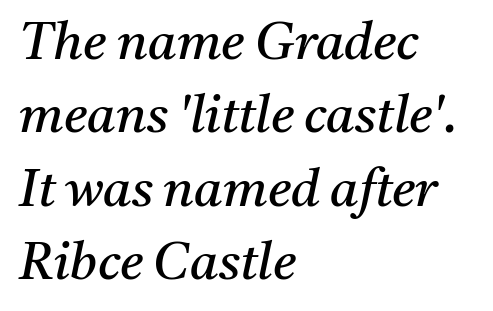
Q: Is the text bold? A: No.
Q: Is the text italic (slanted)? A: Yes, it leans right by about 11 degrees.
Q: Is the typeface a serif or a sans-serif typeface? A: Serif.
Q: Is the text underlined? A: No.
Q: How is the paragraph aligned? A: Left-aligned.
Q: Is the spacing between letters normal or unusually wide? A: Normal.
Q: Is the spacing between lines tight, normal or loose? A: Normal.
Q: Width (condensed, normal, or wide)? A: Normal.
Q: Stroke contrast? A: Medium.
Q: x-height? A: Medium.
Q: Monospaced? A: No.
